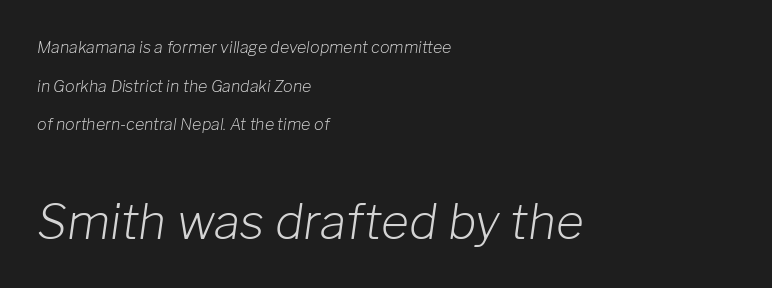
{"italic": "yes", "lean": "right", "slant_degrees": 8, "bold": "no", "weight": "light", "width": "normal", "stroke_contrast": "low", "x_height": "medium", "monospaced": "no", "underline": "no", "align": "left", "line_spacing": "loose", "line_spacing_ratio": 2.42, "letter_spacing": "normal", "letter_spacing_em": 0.0, "larger_block": "second", "size_ratio": 3.0, "glyph_px": 48}
